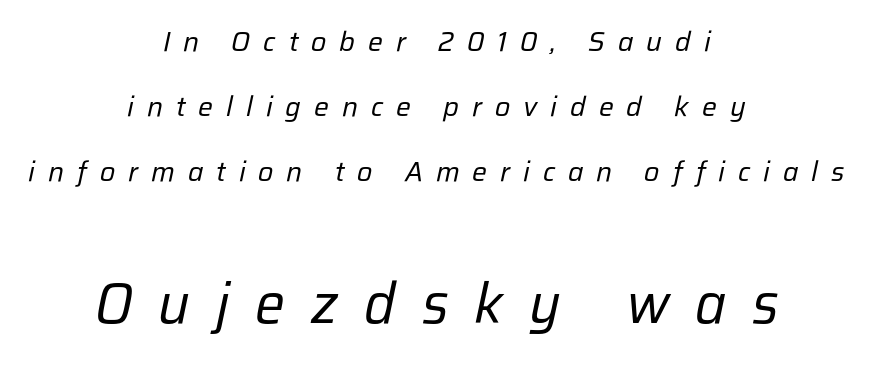
Q: Is the text bold? A: No.
Q: Is the text italic (slanted)? A: Yes, it leans right by about 12 degrees.
Q: Is the text underlined? A: No.
Q: How is the paragraph aligned? A: Centered.
Q: Is the spacing between letters normal or unusually wide? A: Unusually wide.
Q: Is the spacing between lines tight, normal or loose? A: Loose.
Q: Which block of text is set in a larger size, the first (top) or the second (bottom)? A: The second (bottom) one.
Q: Width (condensed, normal, or wide)? A: Normal.
Q: Stroke contrast? A: Low.
Q: x-height? A: Medium.
Q: Monospaced? A: No.
